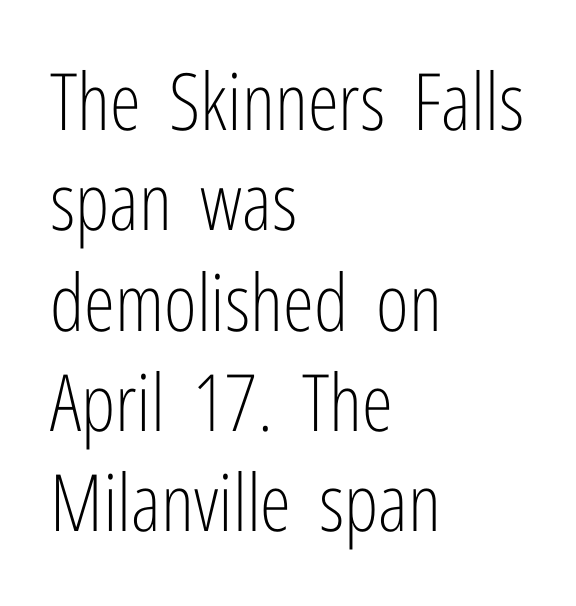
Rendered with straight, roman letterforms. The words here are not underlined. Do the characters align in a grid? No, the font is proportional. No heavy texture on the line: the type isn't bold. Visually the block forms a straight wall on the left and a jagged coastline on the right.
